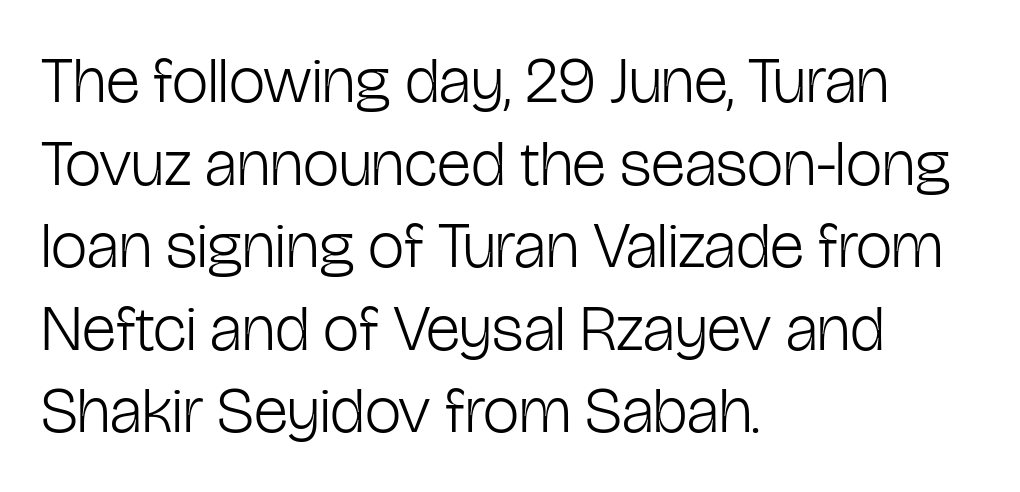
The image shows 65 px light, condensed sans-serif type, upright; set left-aligned, normal line spacing (1.27x), normal letter spacing, not underlined; low stroke contrast and a medium x-height.
